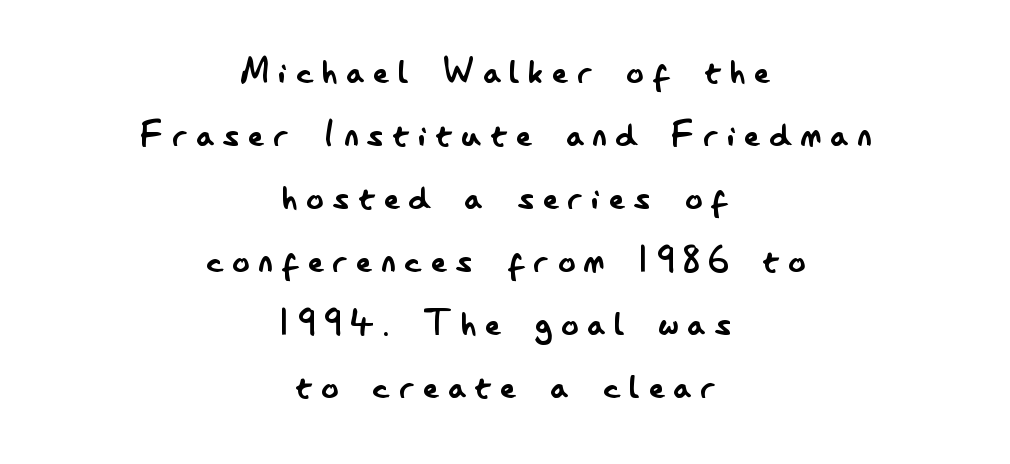
Think of a printed novel: that variable character pitch is what you see here. The words here are not underlined. Vertically, the passage feels balanced, rows spaced as you'd expect. The cut favours lightness, reaching ordinary text weight at its darkest. The passage shown is typeset with a sans-serif family.
